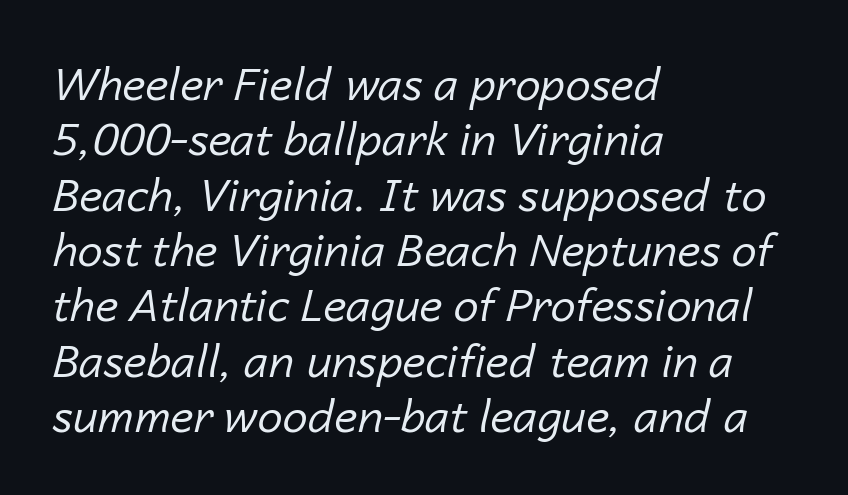
Q: Is the text bold? A: No.
Q: Is the text italic (slanted)? A: Yes, it leans right by about 14 degrees.
Q: Is the text underlined? A: No.
Q: How is the paragraph aligned? A: Left-aligned.
Q: Is the spacing between letters normal or unusually wide? A: Normal.
Q: Width (condensed, normal, or wide)? A: Normal.
Q: Stroke contrast? A: Low.
Q: x-height? A: Medium.
Q: Monospaced? A: No.
